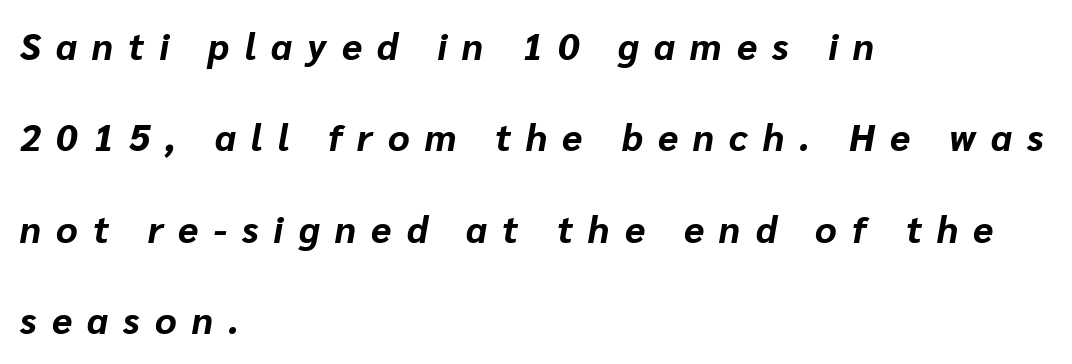
Q: Is the text bold? A: Yes.
Q: Is the text italic (slanted)? A: Yes, it leans right by about 10 degrees.
Q: Is the text underlined? A: No.
Q: How is the paragraph aligned? A: Left-aligned.
Q: Is the spacing between letters normal or unusually wide? A: Unusually wide.
Q: Is the spacing between lines tight, normal or loose? A: Loose.
Q: Width (condensed, normal, or wide)? A: Normal.
Q: Stroke contrast? A: Low.
Q: x-height? A: Medium.
Q: Monospaced? A: No.
